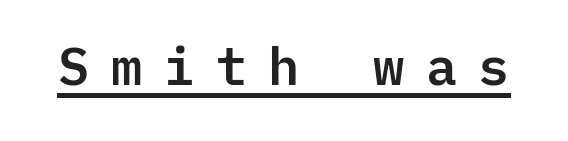
Each letter, wide or thin by design, is forced into the same width here. The font family rendered here belongs to the sans-serif group. How are the letters spaced? Widely, with obvious added tracking. Rendered with straight, roman letterforms.
